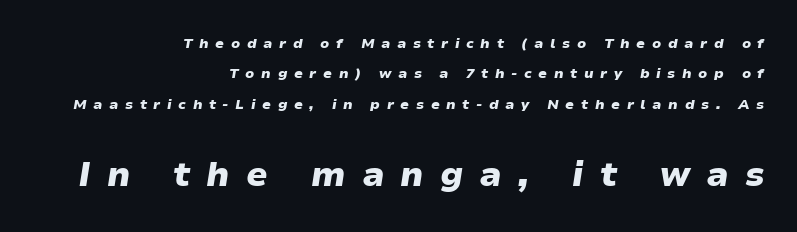
The image shows 34 px heavy, wide type, italic (leaning right); set right-aligned, loose line spacing (2.17x), unusually wide letter spacing (+0.47 em), not underlined; the second (bottom) block is 2.43x larger; low stroke contrast and a medium x-height.
